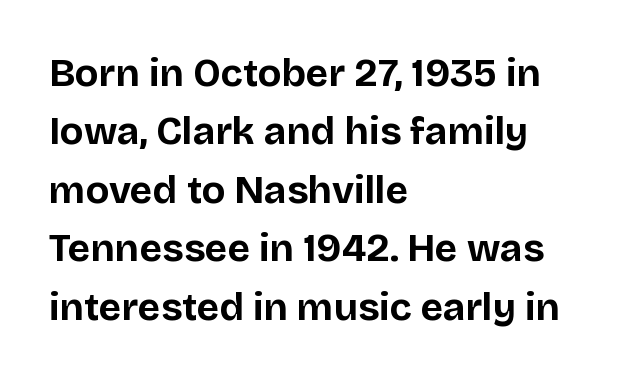
Q: Is the text bold? A: Yes.
Q: Is the text italic (slanted)? A: No, it is upright.
Q: Is the typeface a serif or a sans-serif typeface? A: Sans-serif.
Q: Is the text underlined? A: No.
Q: How is the paragraph aligned? A: Left-aligned.
Q: Is the spacing between letters normal or unusually wide? A: Normal.
Q: Is the spacing between lines tight, normal or loose? A: Normal.
Q: Width (condensed, normal, or wide)? A: Normal.
Q: Stroke contrast? A: Low.
Q: x-height? A: Large.
Q: Monospaced? A: No.
